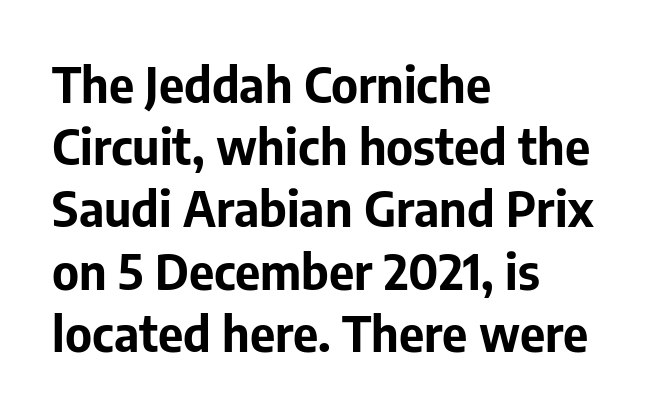
Q: Is the text bold? A: Yes.
Q: Is the text italic (slanted)? A: No, it is upright.
Q: Is the typeface a serif or a sans-serif typeface? A: Sans-serif.
Q: Is the text underlined? A: No.
Q: How is the paragraph aligned? A: Left-aligned.
Q: Is the spacing between letters normal or unusually wide? A: Normal.
Q: Is the spacing between lines tight, normal or loose? A: Normal.
Q: Width (condensed, normal, or wide)? A: Normal.
Q: Stroke contrast? A: Low.
Q: x-height? A: Medium.
Q: Monospaced? A: No.
